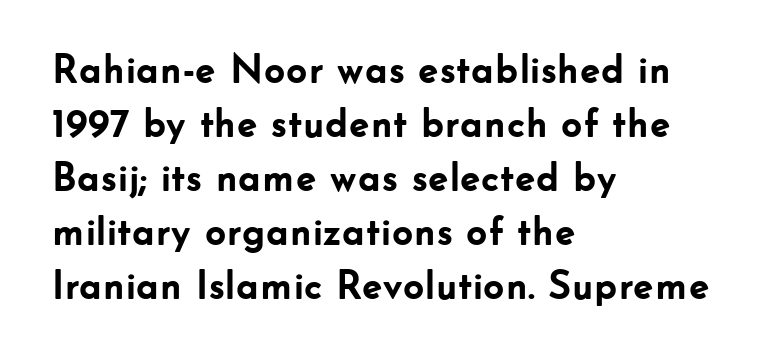
The image shows 41 px semibold sans-serif type, upright; set left-aligned, normal line spacing (1.32x), normal letter spacing, not underlined; low stroke contrast and a small x-height.
